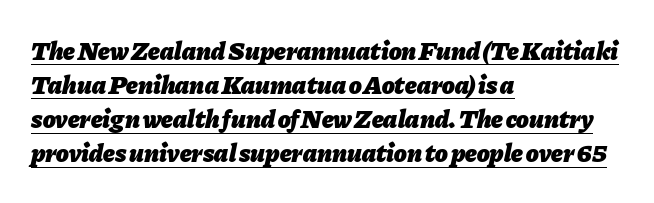
What stands out about the letter spacing? Nothing — it is the standard amount. Horizontally, the lines are justified to the leading edge only. Heft: maximum for text — a bold. The rows are spaced the way most documents space them.
